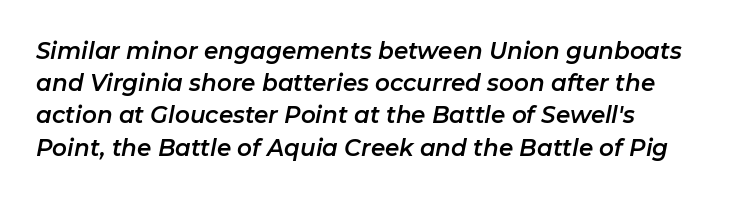
{"italic": "yes", "lean": "right", "slant_degrees": 11, "underline": "no", "align": "left", "line_spacing": "normal", "line_spacing_ratio": 1.4, "letter_spacing": "normal", "letter_spacing_em": 0.0, "glyph_px": 23}
